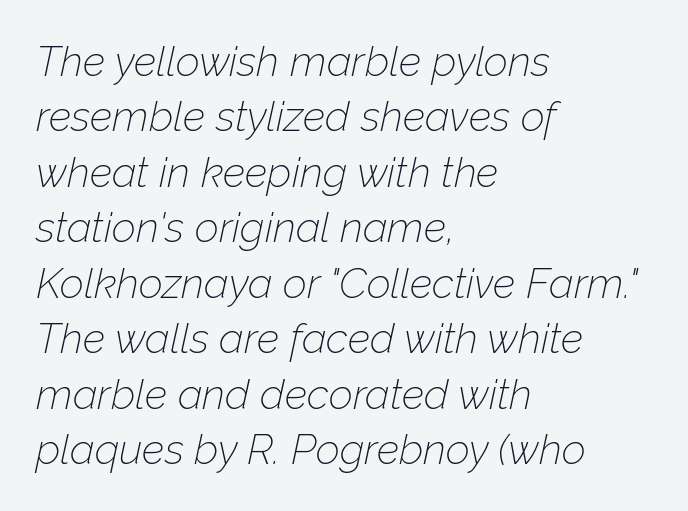
The image shows 42 px thin type, italic (leaning right); set left-aligned, normal line spacing (1.32x), normal letter spacing, not underlined; low stroke contrast and a medium x-height.
